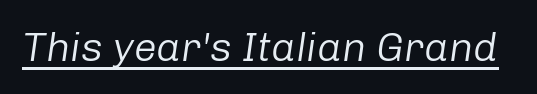
Italic? Definitely — the glyphs are oblique. The face used here is proportionally spaced, like ordinary book or web type. This is not heavy type; no bold has been used. Letter spacing: default. The passage shown is underscored from start to finish.
